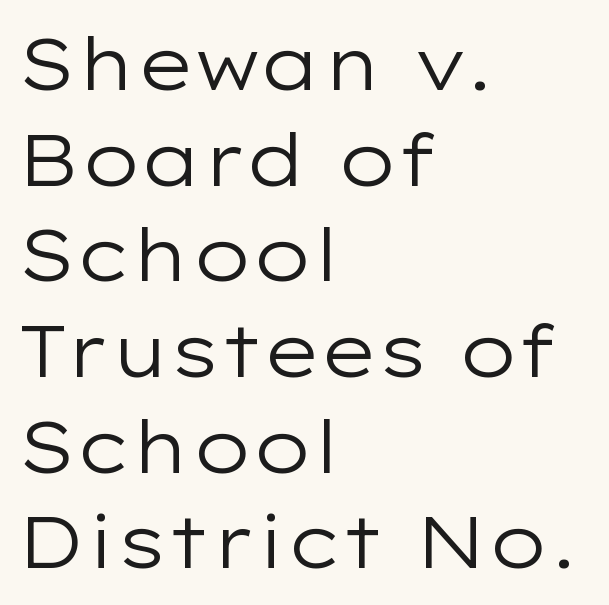
{"serif": "no", "italic": "no", "bold": "no", "weight": "regular", "width": "wide", "stroke_contrast": "low", "x_height": "medium", "monospaced": "no", "underline": "no", "align": "left", "line_spacing": "normal", "line_spacing_ratio": 1.31, "letter_spacing": "normal", "letter_spacing_em": 0.0, "glyph_px": 73}
